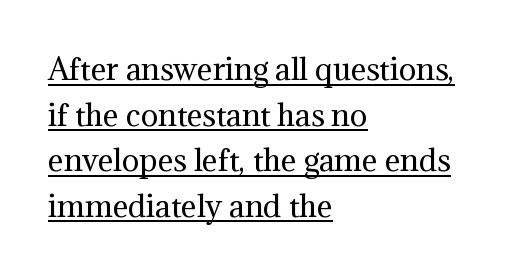
{"serif": "yes", "italic": "no", "bold": "no", "weight": "regular", "width": "normal", "stroke_contrast": "medium", "x_height": "medium", "monospaced": "no", "underline": "yes", "align": "left", "line_spacing": "normal", "line_spacing_ratio": 1.57, "letter_spacing": "normal", "letter_spacing_em": 0.0, "glyph_px": 29}
